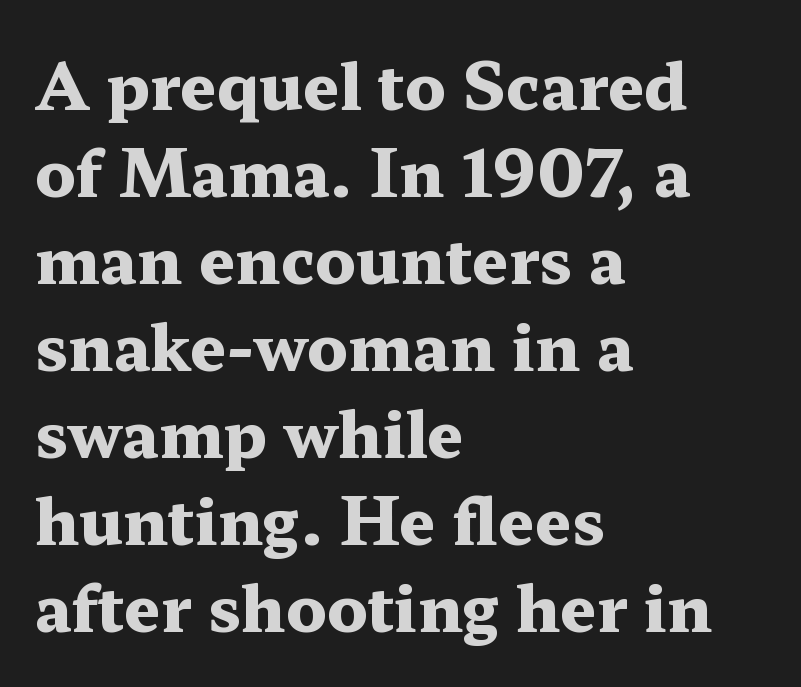
On the weight axis this lands at bold, roughly 700. The line texture is even and compact thanks to regular tracking. The specimen omits any rule beneath the text block's lines. Serifs: yes, visible at the terminals of the letterforms.
